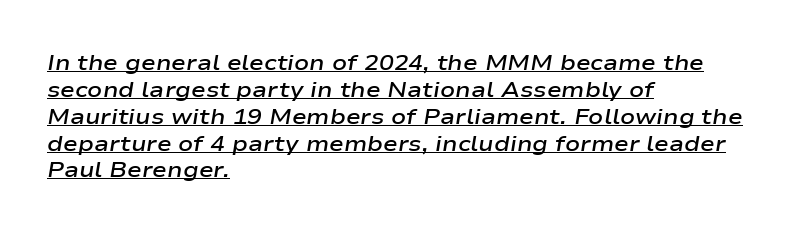
The letters sit at their default tracking, neither squeezed nor spread. This is oblique type, the kind used for emphasis or titles. Somebody hit Ctrl+U on this one — the words are underlined. Where is the straight margin? On the left. Every letter is mildly thick-stroked: semibold rather than bold.
